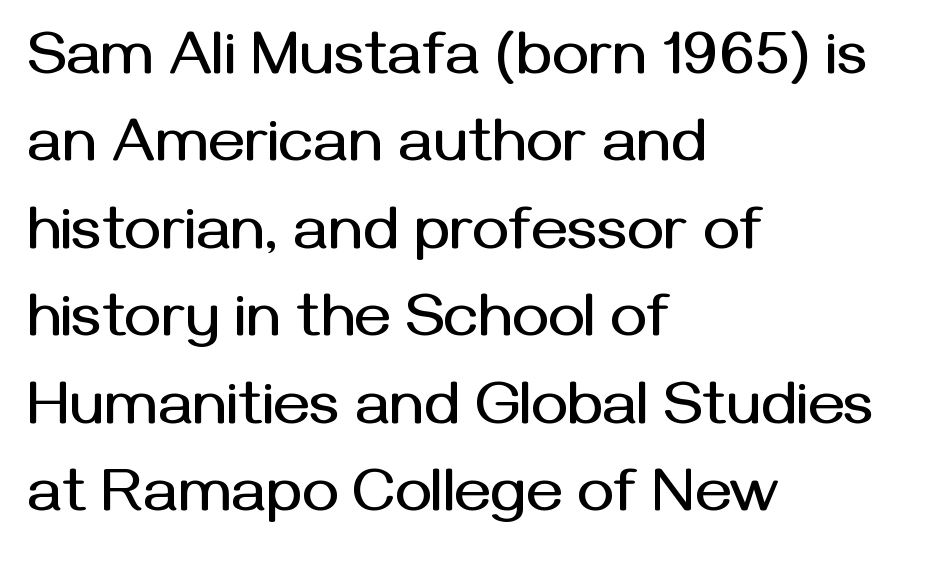
The image shows 62 px sans-serif type, upright; set left-aligned, normal line spacing (1.41x), normal letter spacing, not underlined; medium stroke contrast and a medium x-height.
